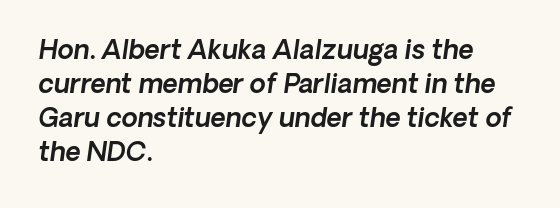
The tracking reads as untouched default to a designer's eye. The axis of the letterforms is tilted away from vertical. One-word summary of the alignment: left. The zone under the glyphs is completely vacant. These lines sit exactly where default settings would place them.
